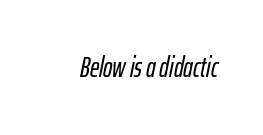
The image shows 28 px condensed type, italic (leaning right); set normal letter spacing, not underlined; low stroke contrast and a medium x-height.
